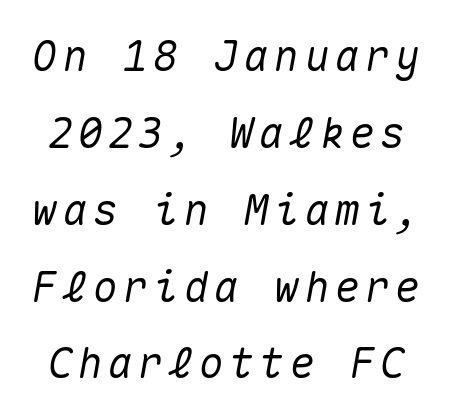
The image shows 42 px text type, italic (leaning right), monospaced; set line spacing 1.83x, not underlined; medium stroke contrast and a medium x-height.
